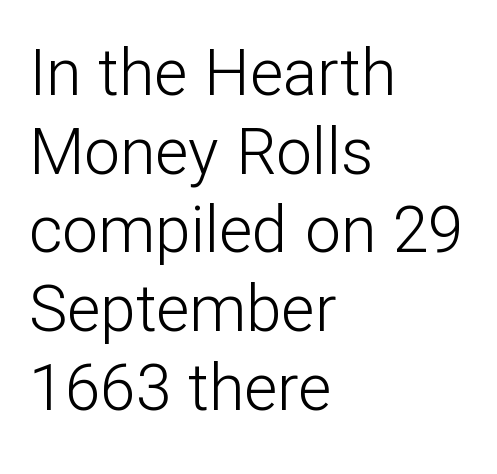
Q: Is the text bold? A: No.
Q: Is the text italic (slanted)? A: No, it is upright.
Q: Is the typeface a serif or a sans-serif typeface? A: Sans-serif.
Q: Is the text underlined? A: No.
Q: How is the paragraph aligned? A: Left-aligned.
Q: Is the spacing between letters normal or unusually wide? A: Normal.
Q: Width (condensed, normal, or wide)? A: Normal.
Q: Stroke contrast? A: Low.
Q: x-height? A: Medium.
Q: Monospaced? A: No.
